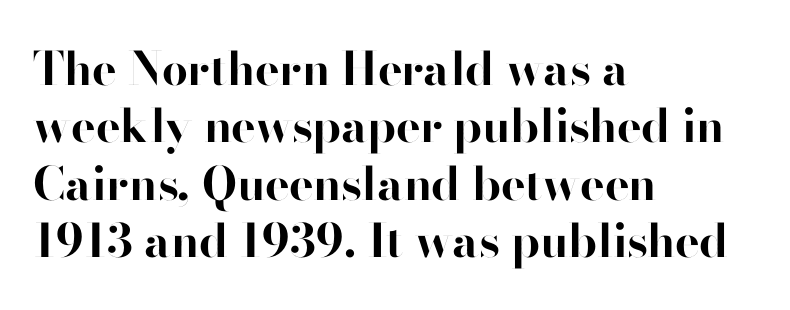
Q: Is the text bold? A: Yes.
Q: Is the text italic (slanted)? A: No, it is upright.
Q: Is the typeface a serif or a sans-serif typeface? A: Sans-serif.
Q: Is the text underlined? A: No.
Q: How is the paragraph aligned? A: Left-aligned.
Q: Is the spacing between letters normal or unusually wide? A: Normal.
Q: Is the spacing between lines tight, normal or loose? A: Normal.
Q: Width (condensed, normal, or wide)? A: Normal.
Q: Stroke contrast? A: High.
Q: x-height? A: Small.
Q: Monospaced? A: No.
